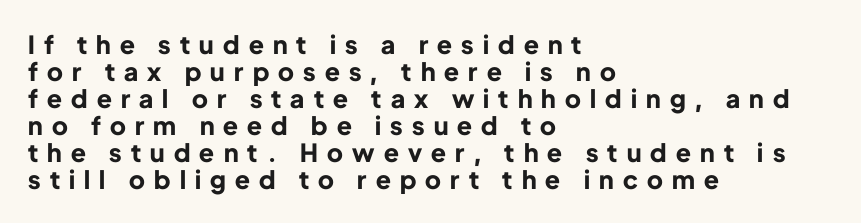
Stroke thickness is high; the sample reads as a true bold. Alignment: flush left. The letterforms stand isolated, each surrounded by extra space. Baseline-to-baseline distance is barely more than the letter height. The area under the type is left untouched.
